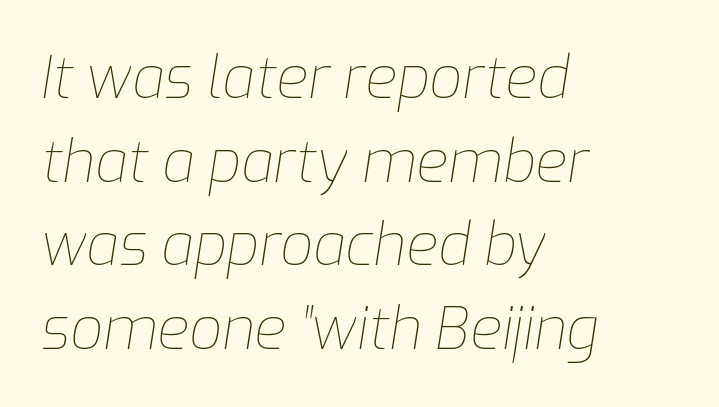
{"italic": "yes", "lean": "right", "slant_degrees": 9, "bold": "no", "weight": "thin", "width": "normal", "stroke_contrast": "low", "x_height": "medium", "monospaced": "no", "underline": "no", "align": "left", "line_spacing": "normal", "line_spacing_ratio": 1.44, "letter_spacing": "normal", "letter_spacing_em": 0.0, "glyph_px": 58}
